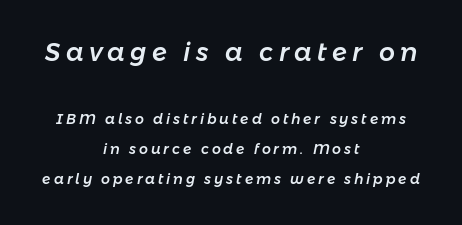
The image shows 25 px text type, italic (leaning right); set centered, loose line spacing (2.16x), unusually wide letter spacing (+0.21 em), not underlined; the first (top) block is 1.79x larger.
